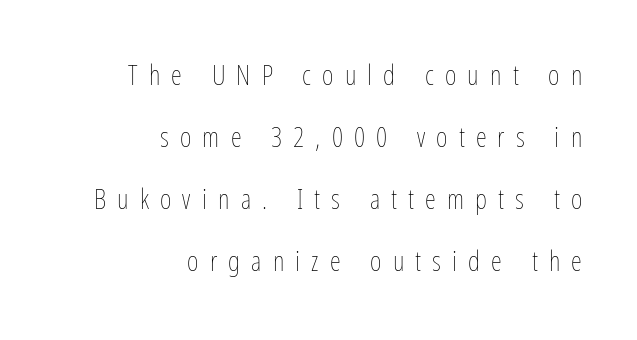
{"italic": "no", "bold": "no", "weight": "thin", "width": "condensed", "stroke_contrast": "low", "x_height": "medium", "monospaced": "no", "underline": "no", "align": "right", "line_spacing": "loose", "line_spacing_ratio": 2.22, "letter_spacing": "wide", "letter_spacing_em": 0.4, "glyph_px": 28}
